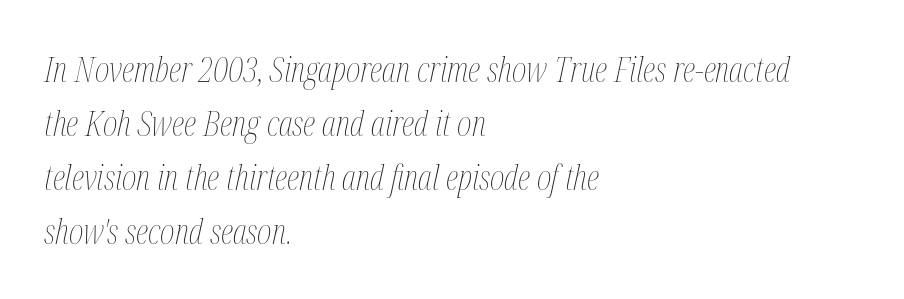
The image shows 35 px thin, condensed type, italic (leaning right); set left-aligned, normal line spacing (1.54x), normal letter spacing, not underlined; medium stroke contrast and a medium x-height.
